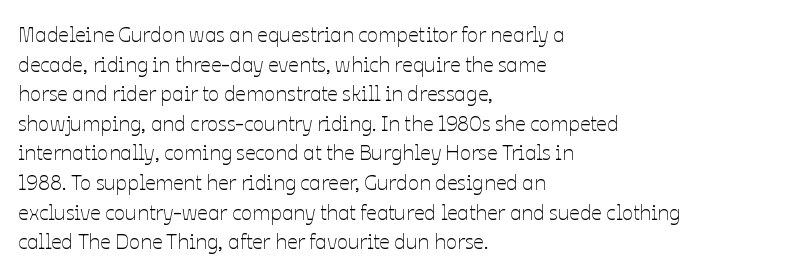
Quick note: underline off. Do the letters lean? They stand straight. The text block is weighted toward the left margin, trailing off unevenly rightward. This rendering leaves character spacing at its baseline value. Vertical spacing — default.
